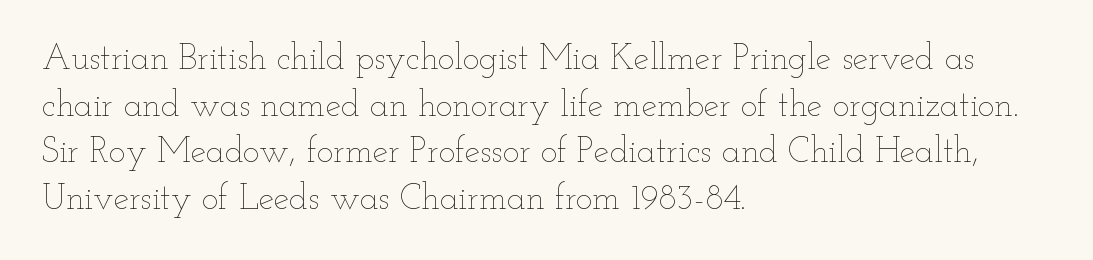
The image shows 35 px thin, wide type, upright; set left-aligned, normal line spacing (1.33x), normal letter spacing, not underlined; low stroke contrast and a small x-height.
